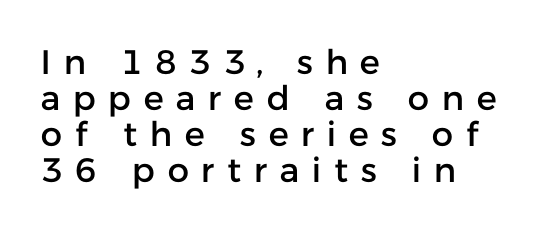
The image shows 34 px sans-serif type, upright; set left-aligned, tight line spacing (1.06x), unusually wide letter spacing (+0.37 em), not underlined; low stroke contrast and a medium x-height.
